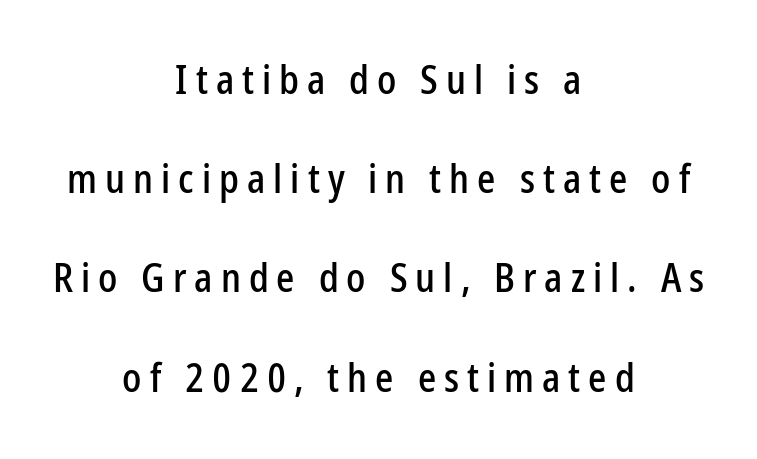
The image shows 40 px condensed sans-serif type, upright; set centered, loose line spacing (2.48x), unusually wide letter spacing (+0.2 em), not underlined; low stroke contrast and a medium x-height.
